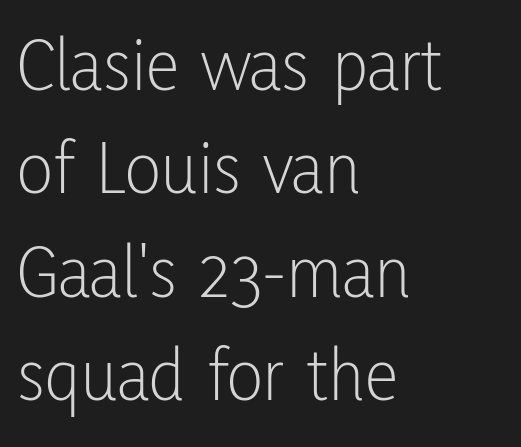
{"serif": "no", "italic": "no", "bold": "no", "weight": "light", "width": "condensed", "stroke_contrast": "low", "x_height": "medium", "monospaced": "no", "underline": "no", "align": "left", "line_spacing": "normal", "line_spacing_ratio": 1.36, "letter_spacing": "normal", "letter_spacing_em": 0.0, "glyph_px": 76}
